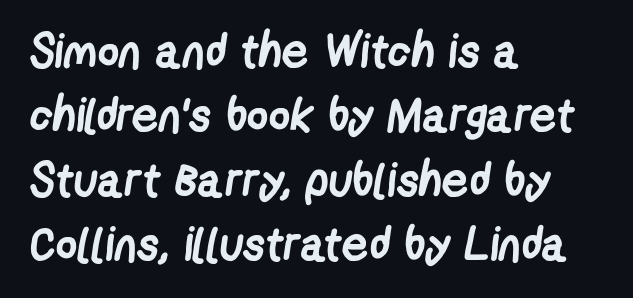
Q: Is the text bold? A: Yes.
Q: Is the typeface a serif or a sans-serif typeface? A: Sans-serif.
Q: Is the text underlined? A: No.
Q: How is the paragraph aligned? A: Left-aligned.
Q: Is the spacing between letters normal or unusually wide? A: Normal.
Q: Is the spacing between lines tight, normal or loose? A: Normal.
Q: Width (condensed, normal, or wide)? A: Condensed.
Q: Stroke contrast? A: Low.
Q: x-height? A: Medium.
Q: Monospaced? A: No.
